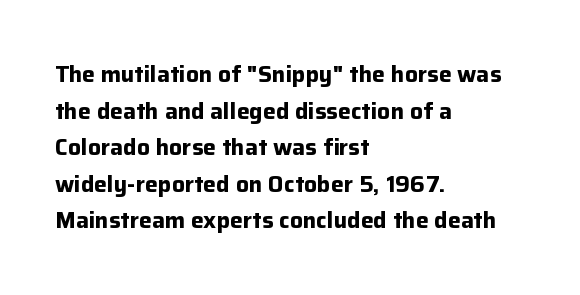
{"italic": "no", "bold": "yes", "underline": "no", "align": "left", "line_spacing": "normal", "line_spacing_ratio": 1.59, "letter_spacing": "normal", "letter_spacing_em": 0.0, "glyph_px": 23}
